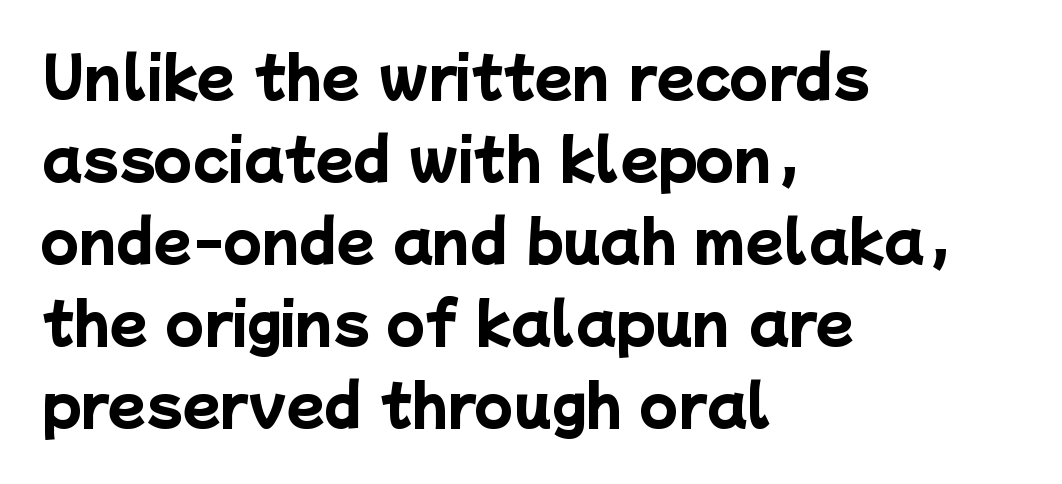
Q: Is the text bold? A: Yes.
Q: Is the typeface a serif or a sans-serif typeface? A: Sans-serif.
Q: Is the text underlined? A: No.
Q: How is the paragraph aligned? A: Left-aligned.
Q: Is the spacing between letters normal or unusually wide? A: Normal.
Q: Is the spacing between lines tight, normal or loose? A: Normal.
Q: Width (condensed, normal, or wide)? A: Normal.
Q: Stroke contrast? A: Low.
Q: x-height? A: Medium.
Q: Monospaced? A: No.
